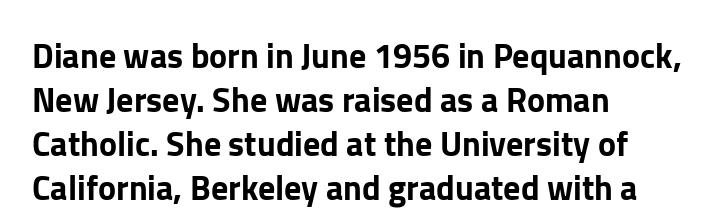
Italic: no, the glyphs are upright roman. The space beneath each line is pristine and unruled. Summary of vertical rhythm: regular, with standard interline spacing. These lines are composed in type without serifs. Visually the block forms a straight wall on the left and a jagged coastline on the right. Proportional: the letters do not fall into vertical columns.
